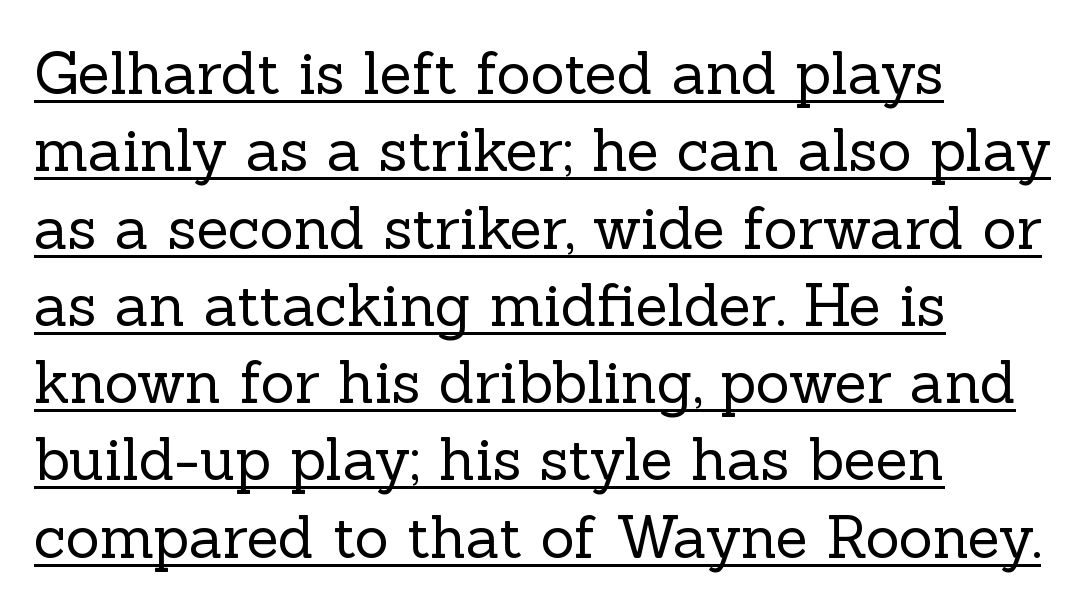
Q: Is the text bold? A: No.
Q: Is the text italic (slanted)? A: No, it is upright.
Q: Is the typeface a serif or a sans-serif typeface? A: Serif.
Q: Is the text underlined? A: Yes.
Q: How is the paragraph aligned? A: Left-aligned.
Q: Is the spacing between letters normal or unusually wide? A: Normal.
Q: Is the spacing between lines tight, normal or loose? A: Normal.
Q: Width (condensed, normal, or wide)? A: Normal.
Q: x-height? A: Medium.
Q: Monospaced? A: No.
